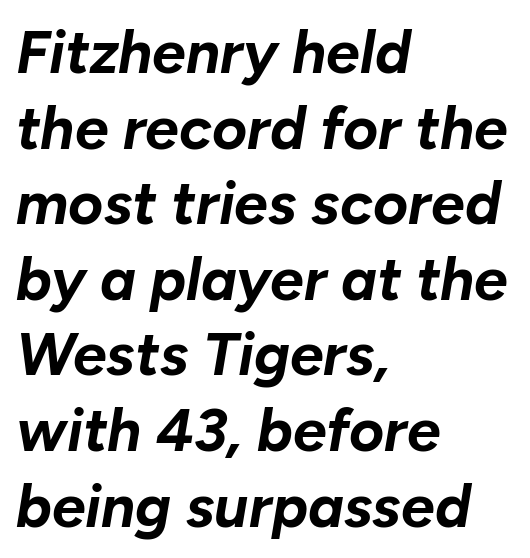
{"italic": "yes", "lean": "right", "slant_degrees": 10, "bold": "yes", "weight": "bold", "width": "normal", "stroke_contrast": "low", "x_height": "medium", "monospaced": "no", "underline": "no", "align": "left", "line_spacing": "normal", "line_spacing_ratio": 1.26, "letter_spacing": "normal", "letter_spacing_em": 0.0, "glyph_px": 60}
